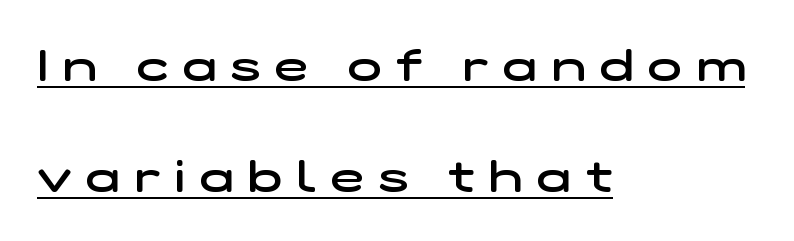
Each letter keeps its own natural width here, so spacing adapts to shape. This rendering widens character spacing well past its baseline value. Serif or sans? Sans — the stroke terminals are bare. Short and long lines alike share a common starting point at left. The sample has been set in demibold, a notch under bold. A typesetter would call this leading open, well beyond the default.
